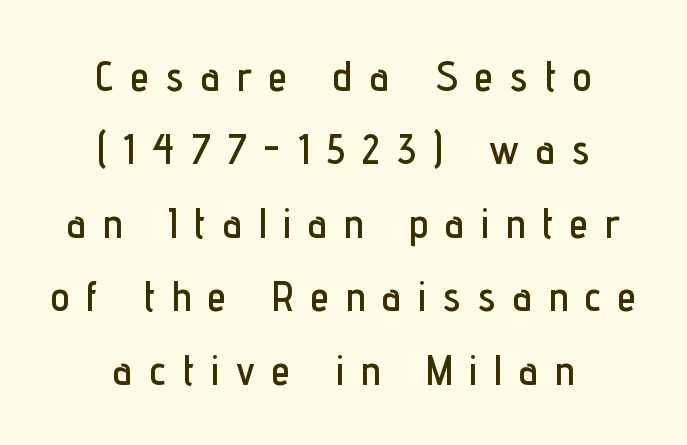
The image shows 42 px condensed sans-serif type, upright; set centered, line spacing 1.75x, unusually wide letter spacing (+0.41 em), not underlined; low stroke contrast and a medium x-height.
